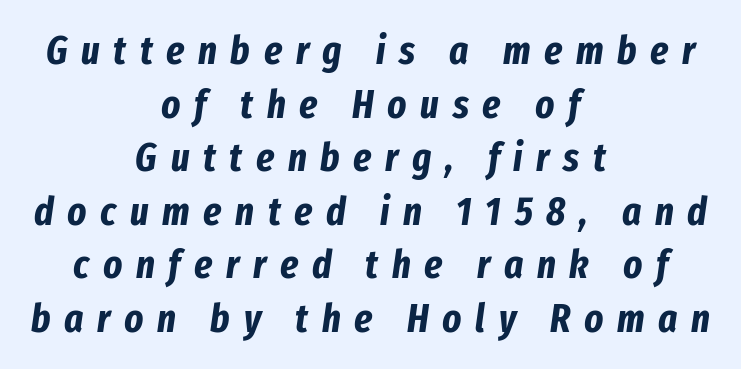
Emphasis by weight is at full strength: bold. Does extra space separate the letters? Yes, quite a lot of it. The leading is moderate, giving the passage an even texture. Alignment: centered.
